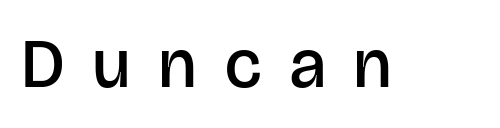
{"serif": "no", "italic": "no", "bold": "semi", "weight": "semibold", "width": "normal", "stroke_contrast": "low", "x_height": "large", "monospaced": "no", "underline": "no", "letter_spacing": "wide", "letter_spacing_em": 0.42, "glyph_px": 69}
